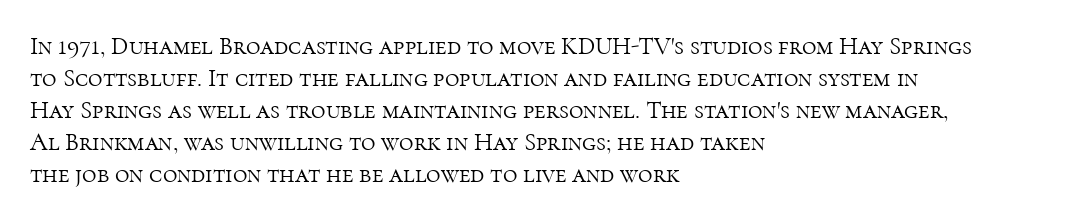
{"italic": "no", "bold": "no", "underline": "no", "align": "left", "line_spacing": "normal", "line_spacing_ratio": 1.28, "letter_spacing": "normal", "letter_spacing_em": 0.0, "glyph_px": 25}
